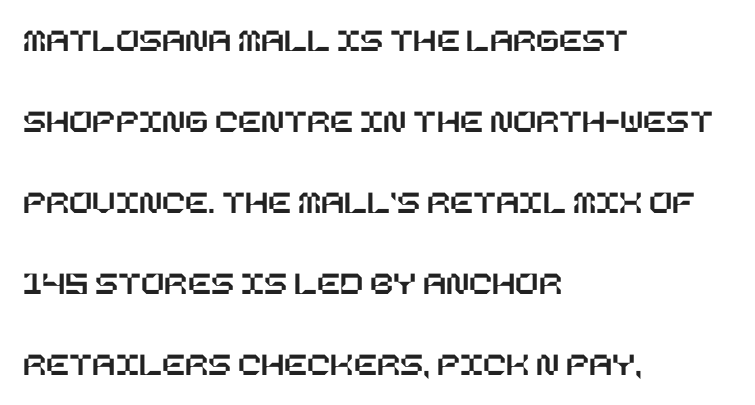
{"italic": "no", "width": "normal", "stroke_contrast": "low", "x_height": "large", "underline": "no", "align": "left", "line_spacing": "loose", "line_spacing_ratio": 2.38, "letter_spacing": "normal", "letter_spacing_em": 0.0, "glyph_px": 34}
